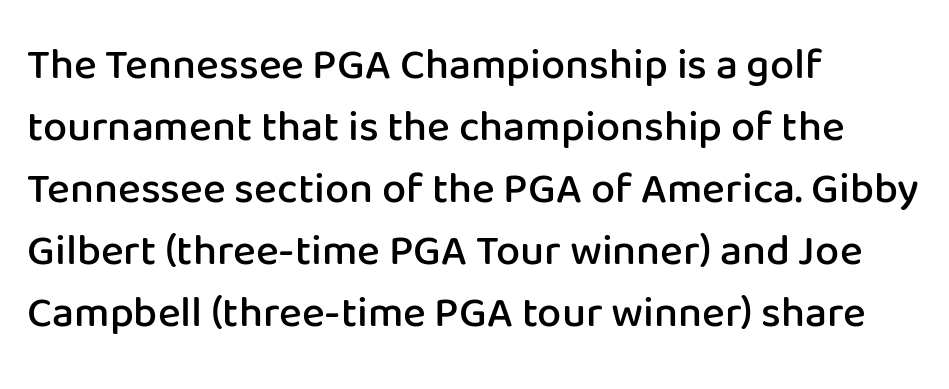
{"serif": "no", "italic": "no", "bold": "semi", "weight": "semibold", "width": "normal", "stroke_contrast": "low", "x_height": "medium", "monospaced": "no", "underline": "no", "align": "left", "line_spacing": "normal", "line_spacing_ratio": 1.44, "letter_spacing": "normal", "letter_spacing_em": 0.0, "glyph_px": 43}
